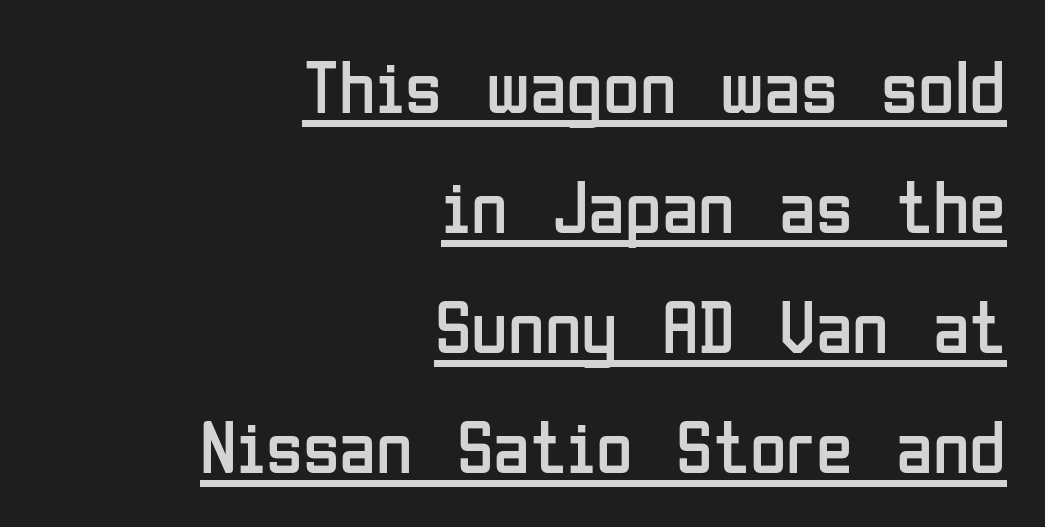
Q: Is the text bold? A: No.
Q: Is the text italic (slanted)? A: No, it is upright.
Q: Is the typeface a serif or a sans-serif typeface? A: Sans-serif.
Q: Is the text underlined? A: Yes.
Q: How is the paragraph aligned? A: Right-aligned.
Q: Is the spacing between letters normal or unusually wide? A: Normal.
Q: Is the spacing between lines tight, normal or loose? A: Normal.
Q: Width (condensed, normal, or wide)? A: Condensed.
Q: Stroke contrast? A: Low.
Q: x-height? A: Medium.
Q: Monospaced? A: No.
